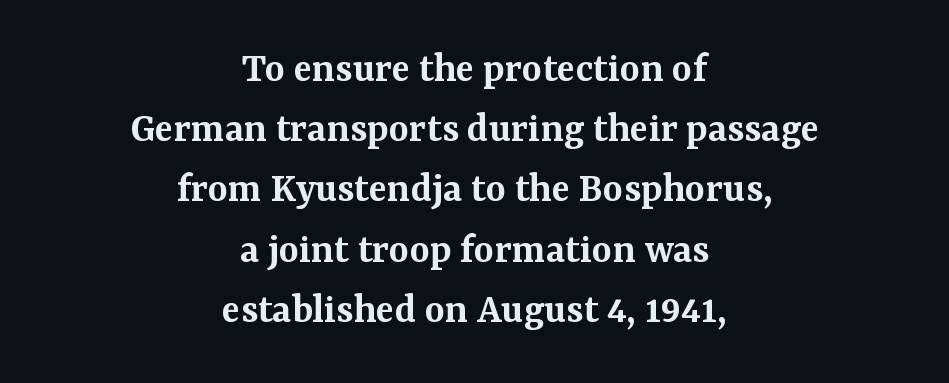
{"serif": "yes", "italic": "no", "bold": "semi", "weight": "semibold", "width": "normal", "stroke_contrast": "medium", "x_height": "medium", "monospaced": "no", "underline": "no", "align": "center", "line_spacing": "normal", "line_spacing_ratio": 1.4, "letter_spacing": "normal", "letter_spacing_em": 0.0, "glyph_px": 43}
